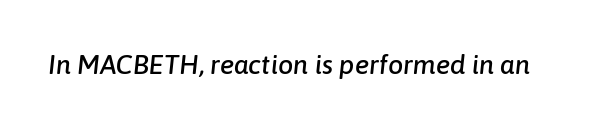
The image shows 27 px text type, italic (leaning right); set normal letter spacing, not underlined.
